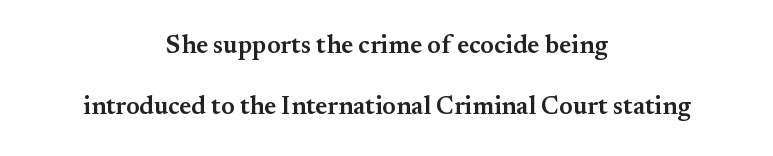
Bare-footed words on every line. You could call the tracking neutral — neither tight nor loose. These words are printed semibold, heavier than regular yet not bold. Horizontal alignment here is central, giving a formal, balanced look. In terms of leading, this rendering errs on the spacious side. The lettering holds an erect, upright posture throughout.
